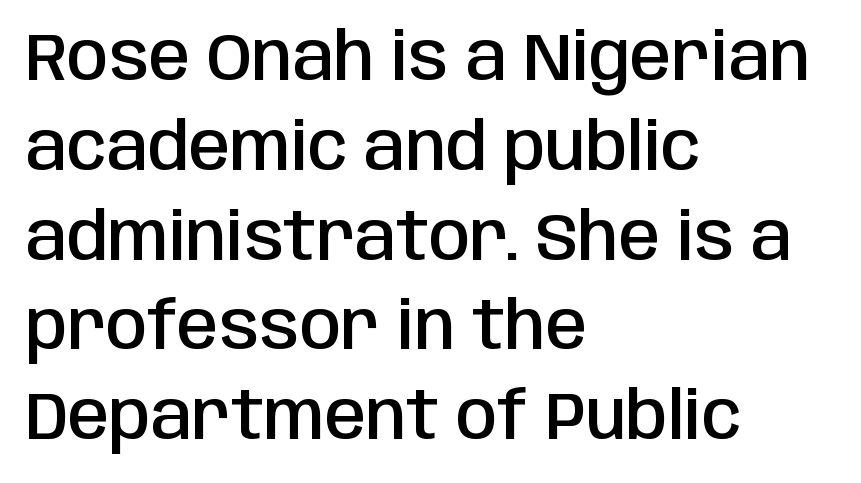
The rag falls on the right side of this text block. The strokes are fattened partway — semibold, not bold. Does extra space separate the letters? No, they use regular spacing. Serifs: no, the terminals of the letterforms are clean. The letters advance in unequal steps, a hallmark of proportional type.
